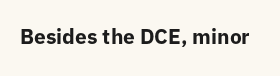
Q: Is the text bold? A: Yes.
Q: Is the text italic (slanted)? A: No, it is upright.
Q: Is the text underlined? A: No.
Q: Is the spacing between letters normal or unusually wide? A: Normal.
